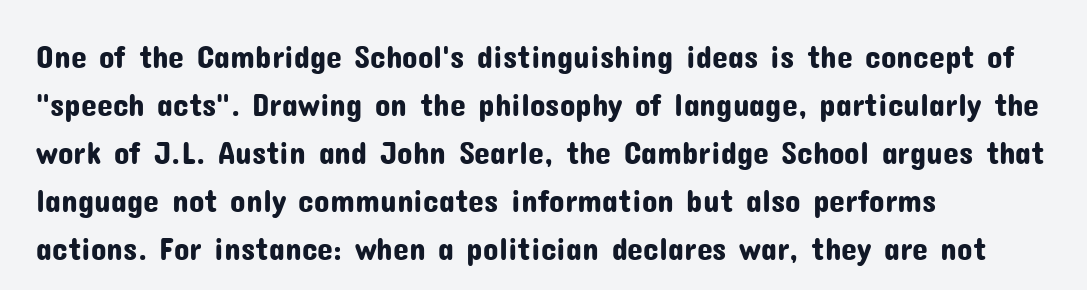
Q: Is the text italic (slanted)? A: No, it is upright.
Q: Is the typeface a serif or a sans-serif typeface? A: Sans-serif.
Q: Is the text underlined? A: No.
Q: How is the paragraph aligned? A: Left-aligned.
Q: Is the spacing between letters normal or unusually wide? A: Normal.
Q: Is the spacing between lines tight, normal or loose? A: Normal.
Q: Width (condensed, normal, or wide)? A: Normal.
Q: Stroke contrast? A: Low.
Q: x-height? A: Medium.
Q: Monospaced? A: No.
